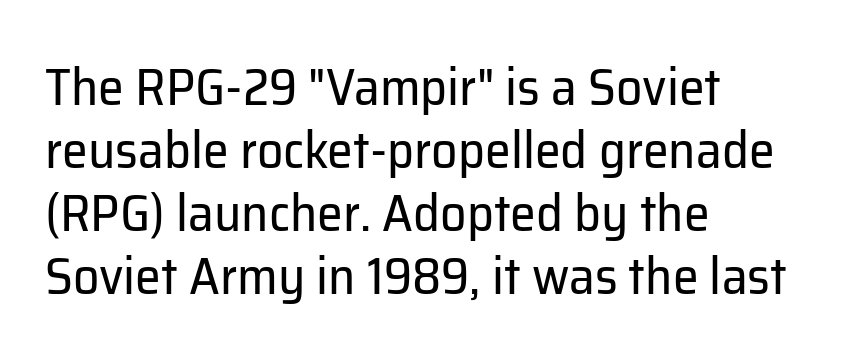
Q: Is the text bold? A: No.
Q: Is the text italic (slanted)? A: No, it is upright.
Q: Is the typeface a serif or a sans-serif typeface? A: Sans-serif.
Q: Is the text underlined? A: No.
Q: How is the paragraph aligned? A: Left-aligned.
Q: Is the spacing between letters normal or unusually wide? A: Normal.
Q: Width (condensed, normal, or wide)? A: Normal.
Q: Stroke contrast? A: Low.
Q: x-height? A: Medium.
Q: Monospaced? A: No.
